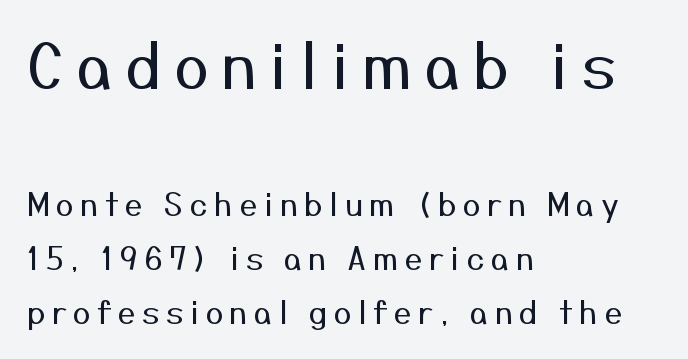
{"serif": "no", "italic": "no", "bold": "no", "weight": "regular", "width": "normal", "stroke_contrast": "medium", "x_height": "medium", "monospaced": "no", "underline": "no", "align": "left", "line_spacing": "normal", "line_spacing_ratio": 1.69, "letter_spacing": "wide", "letter_spacing_em": 0.2, "larger_block": "first", "size_ratio": 1.97, "glyph_px": 63}
